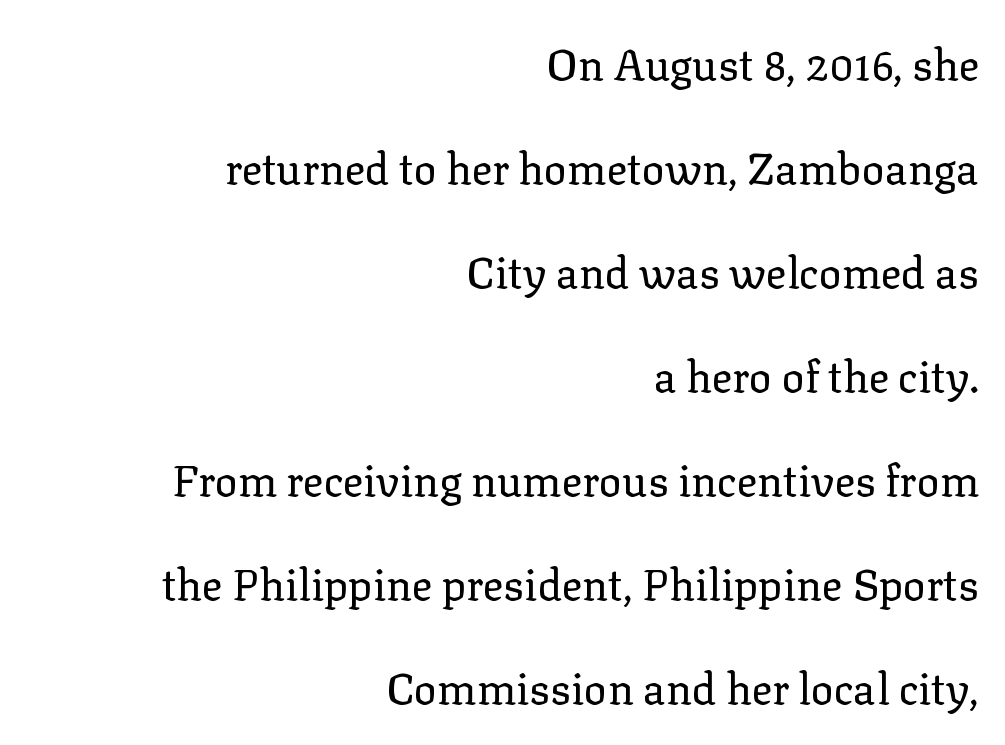
Q: Is the text bold? A: No.
Q: Is the text italic (slanted)? A: No, it is upright.
Q: Is the typeface a serif or a sans-serif typeface? A: Serif.
Q: Is the text underlined? A: No.
Q: How is the paragraph aligned? A: Right-aligned.
Q: Is the spacing between letters normal or unusually wide? A: Normal.
Q: Is the spacing between lines tight, normal or loose? A: Loose.
Q: Width (condensed, normal, or wide)? A: Normal.
Q: Stroke contrast? A: Low.
Q: x-height? A: Medium.
Q: Monospaced? A: No.
